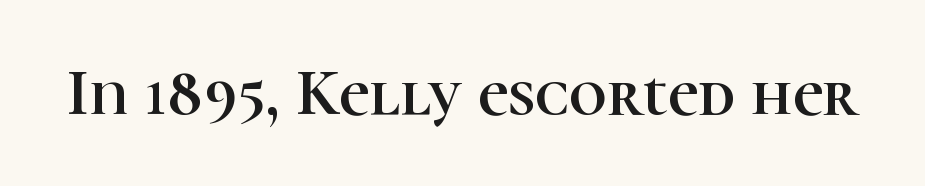
Q: Is the text italic (slanted)? A: No, it is upright.
Q: Is the typeface a serif or a sans-serif typeface? A: Serif.
Q: Is the text underlined? A: No.
Q: Is the spacing between letters normal or unusually wide? A: Normal.
Q: Width (condensed, normal, or wide)? A: Normal.
Q: Stroke contrast? A: High.
Q: x-height? A: Medium.
Q: Monospaced? A: No.
